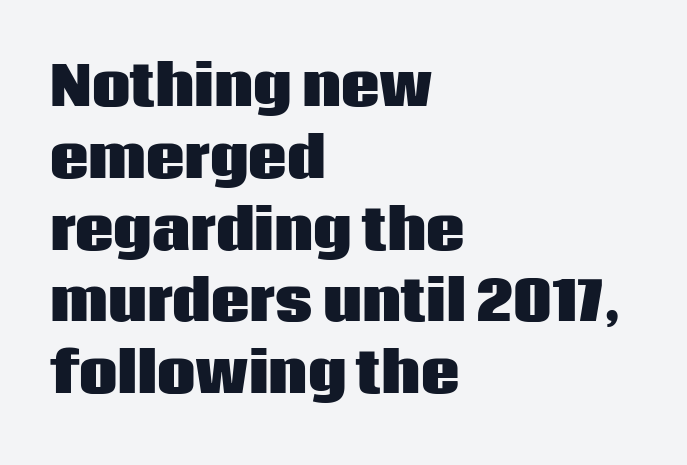
Reading down the block, your eye returns to a fixed left position each line. You can tell from the bare stems that sans-serif type was used. Successive baselines arrive at the customary interval. Characters follow at the spacing the type designer built in. The foot of each line stays bare and open. Think of a printed novel: that variable character pitch is what you see here.
